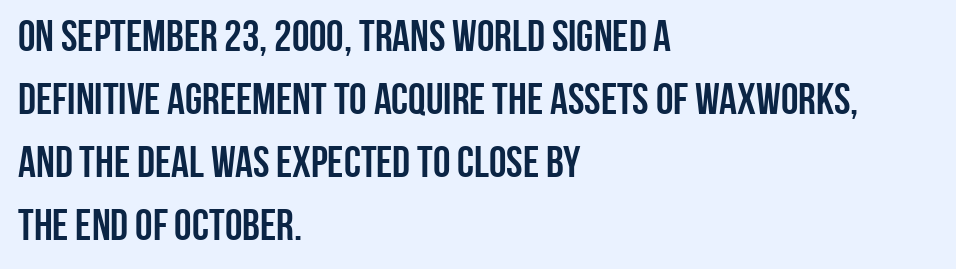
The image shows 44 px semibold, condensed sans-serif type, upright; set left-aligned, normal line spacing (1.43x), normal letter spacing, not underlined; low stroke contrast and a large x-height.
